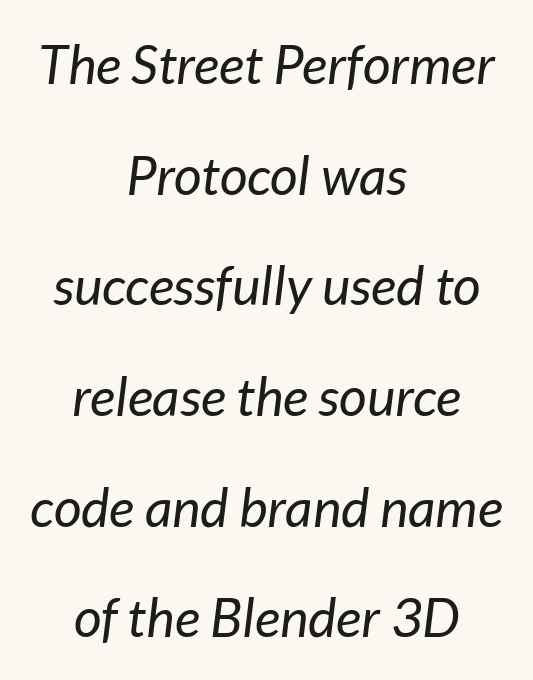
Q: Is the text bold? A: No.
Q: Is the text italic (slanted)? A: Yes, it leans right by about 7 degrees.
Q: Is the text underlined? A: No.
Q: How is the paragraph aligned? A: Centered.
Q: Is the spacing between letters normal or unusually wide? A: Normal.
Q: Is the spacing between lines tight, normal or loose? A: Loose.
Q: Width (condensed, normal, or wide)? A: Normal.
Q: Stroke contrast? A: Low.
Q: x-height? A: Medium.
Q: Monospaced? A: No.
